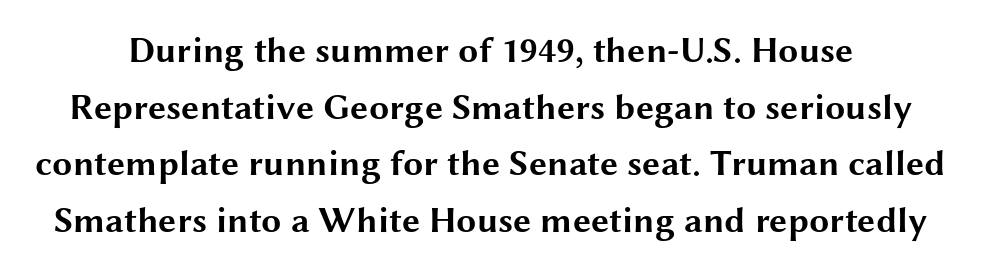
{"serif": "no", "italic": "no", "bold": "yes", "weight": "bold", "width": "wide", "stroke_contrast": "medium", "x_height": "medium", "monospaced": "no", "underline": "no", "line_spacing": "normal", "line_spacing_ratio": 1.57, "letter_spacing": "normal", "letter_spacing_em": 0.0, "glyph_px": 36}
